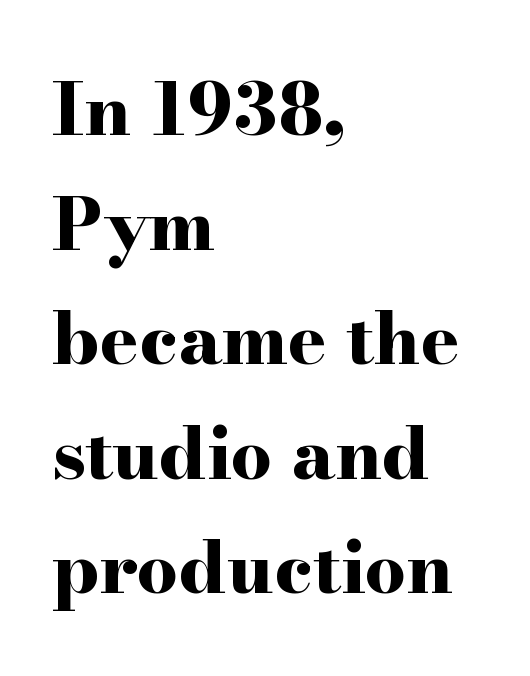
{"serif": "yes", "italic": "no", "bold": "yes", "weight": "bold", "width": "wide", "stroke_contrast": "high", "x_height": "small", "monospaced": "no", "underline": "no", "align": "left", "line_spacing": "normal", "line_spacing_ratio": 1.57, "letter_spacing": "normal", "letter_spacing_em": 0.0, "glyph_px": 73}
